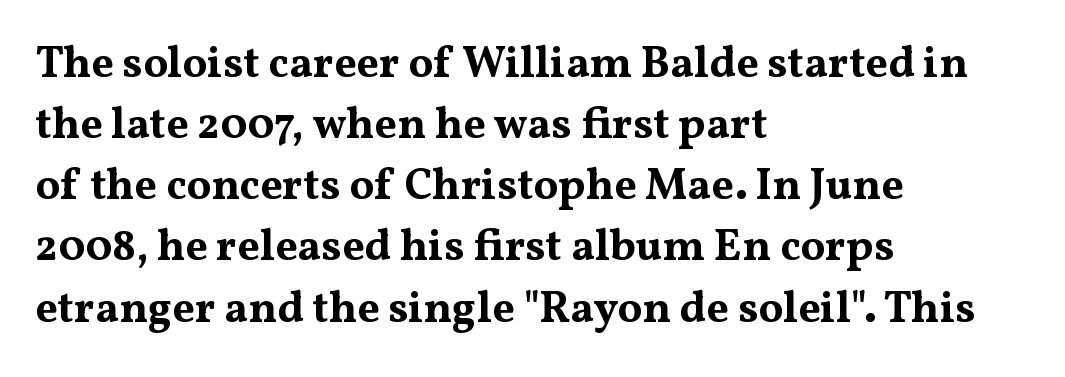
The image shows 44 px bold, wide serif type, upright; set left-aligned, normal line spacing (1.39x), normal letter spacing, not underlined; medium stroke contrast and a medium x-height.
